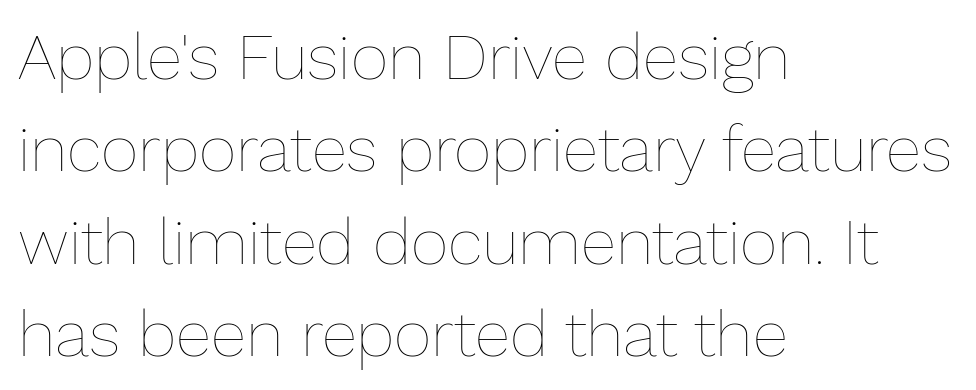
Short and long lines alike share a common starting point at left. The font sits on the lighter half of the weight spectrum, regular included. The string is rendered with underlining switched off. This sample has the flowing, uneven cadence of proportional lettering. No extra tracking has been applied to these lines.
